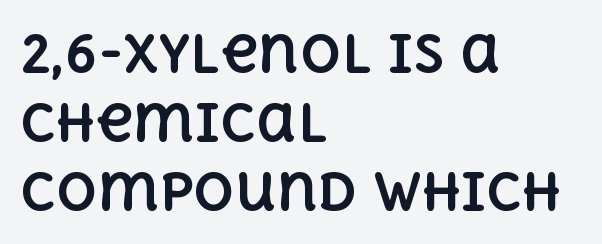
{"italic": "no", "bold": "yes", "weight": "bold", "width": "normal", "x_height": "large", "monospaced": "no", "underline": "no", "align": "left", "line_spacing": "normal", "line_spacing_ratio": 1.35, "letter_spacing": "normal", "letter_spacing_em": 0.0, "glyph_px": 51}
